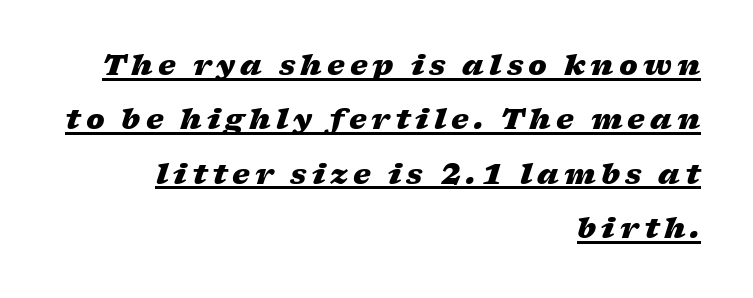
{"italic": "yes", "lean": "right", "slant_degrees": 17, "bold": "yes", "weight": "heavy", "width": "wide", "stroke_contrast": "low", "x_height": "medium", "monospaced": "no", "underline": "yes", "align": "right", "line_spacing": "loose", "line_spacing_ratio": 1.94, "glyph_px": 28}
